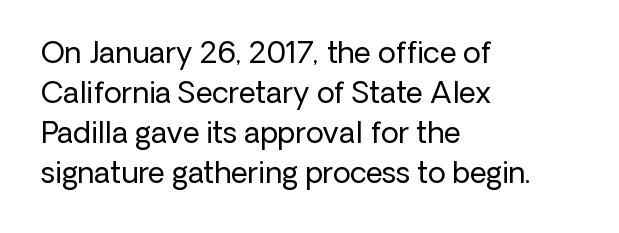
The image shows 29 px regular-weight sans-serif type, upright; set left-aligned, normal line spacing (1.38x), normal letter spacing, not underlined; low stroke contrast and a medium x-height.
